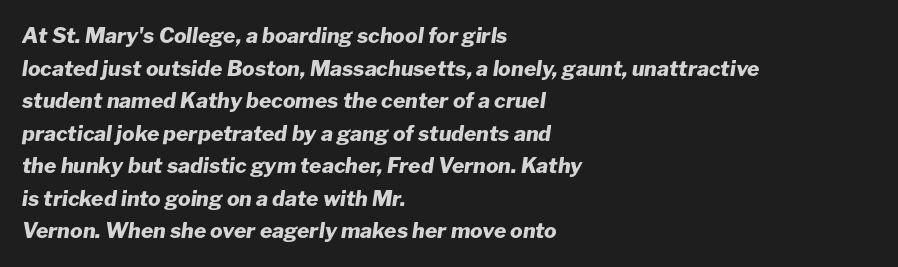
Q: Is the text bold? A: Yes.
Q: Is the text italic (slanted)? A: Yes, it leans right by about 8 degrees.
Q: Is the text underlined? A: No.
Q: How is the paragraph aligned? A: Left-aligned.
Q: Is the spacing between letters normal or unusually wide? A: Normal.
Q: Is the spacing between lines tight, normal or loose? A: Normal.
